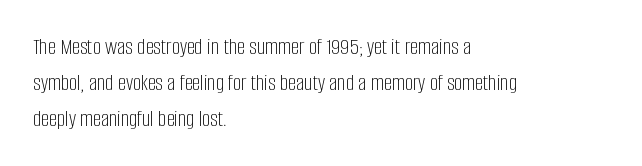
The foot of each line stays bare and open. It's the straight-up-and-down kind of type. The gaps between neighbouring characters are ordinary and unremarkable. A normal amount of white space separates one row of letters from the next. Typeset ragged right — the left edge is the straight one. Is the stroke heavy? The answer is a plain regular-or-lighter.
